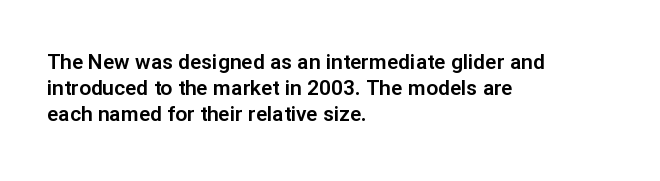
The image shows 21 px text type, upright; set left-aligned, line spacing 1.24x, normal letter spacing, not underlined.
